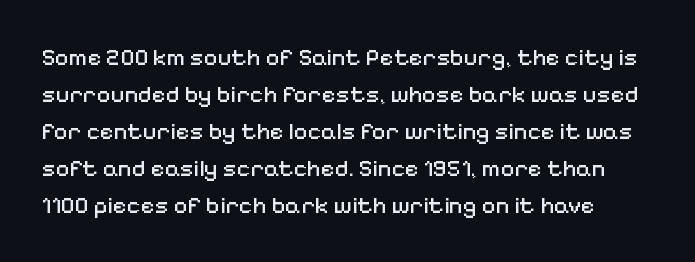
The letters stand upright; this is a roman face. Nothing unusual about the tracking: characters are spaced as the font intends. Descenders hang freely into open space. These glyphs show unthickened strokes, regular width or finer. The passage shown stacks its lines at a standard gap.
